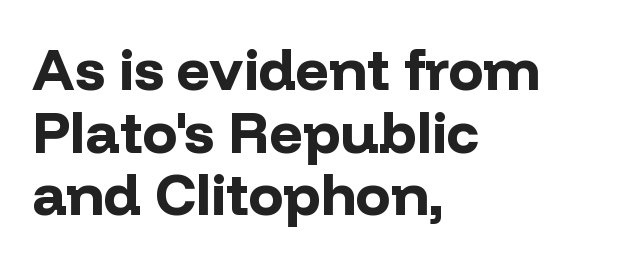
This sample uses an upright cut, with every glyph sitting square on the baseline. The gaps between neighbouring characters are ordinary and unremarkable. Only glyphs here, with clear space below each row. Is the block centered? No — it sits flush against the left margin.
